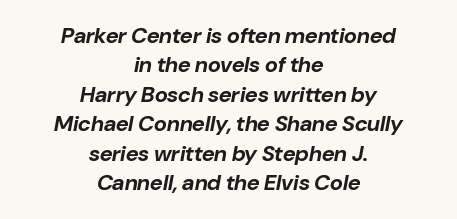
{"italic": "yes", "lean": "right", "slant_degrees": 10, "bold": "yes", "underline": "no", "align": "center", "line_spacing": "normal", "line_spacing_ratio": 1.34, "letter_spacing": "normal", "letter_spacing_em": 0.0, "glyph_px": 22}
